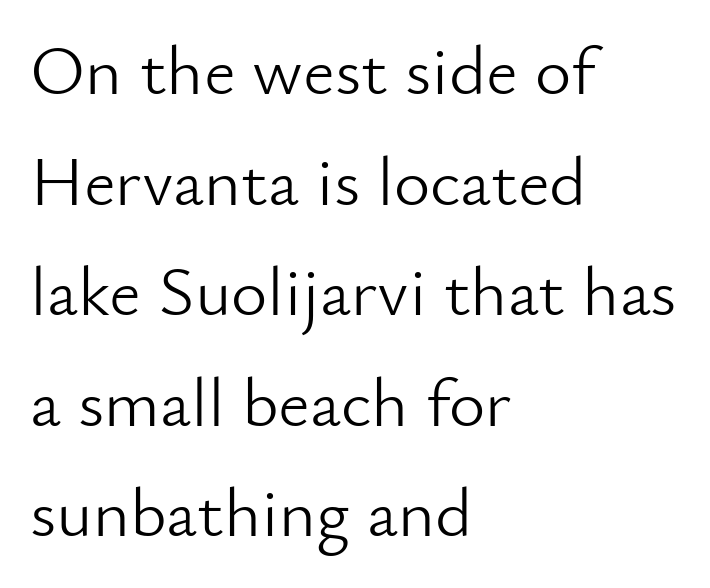
{"serif": "no", "italic": "no", "bold": "no", "weight": "light", "width": "normal", "stroke_contrast": "low", "x_height": "small", "monospaced": "no", "underline": "no", "align": "left", "line_spacing": "normal", "line_spacing_ratio": 1.58, "letter_spacing": "normal", "letter_spacing_em": 0.0, "glyph_px": 70}
